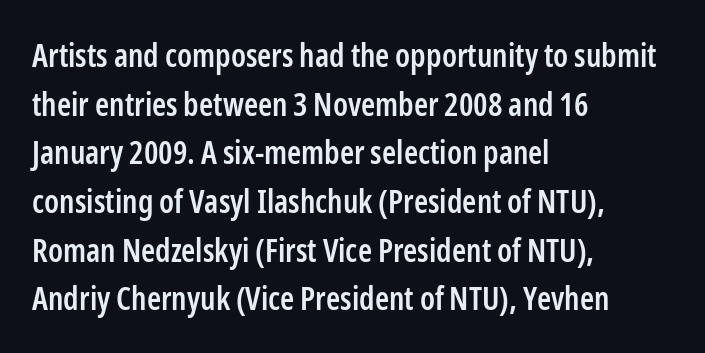
You could call the tracking neutral — neither tight nor loose. The string is rendered with underlining switched off. You can tell it's not italic because the verticals are truly vertical. Notice the strokes are somewhat thickened but not fully heavy: this is a semibold.
